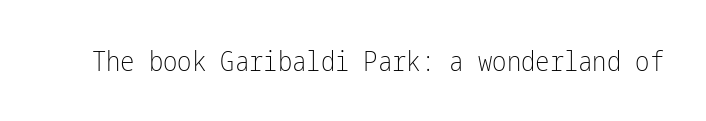
The image shows 27 px text type, upright; set normal letter spacing, not underlined.
